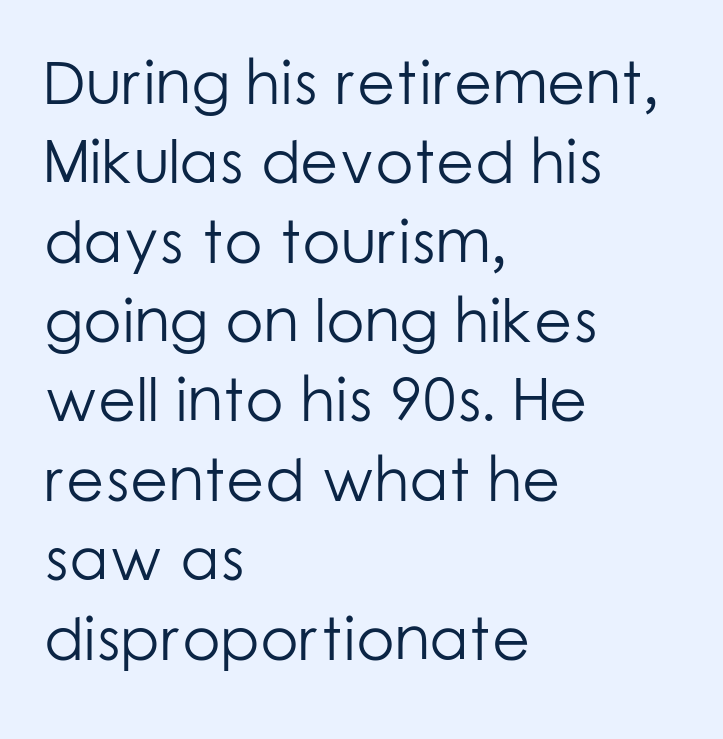
The image shows 62 px light sans-serif type, upright; set left-aligned, normal line spacing (1.28x), normal letter spacing, not underlined; low stroke contrast and a medium x-height.
